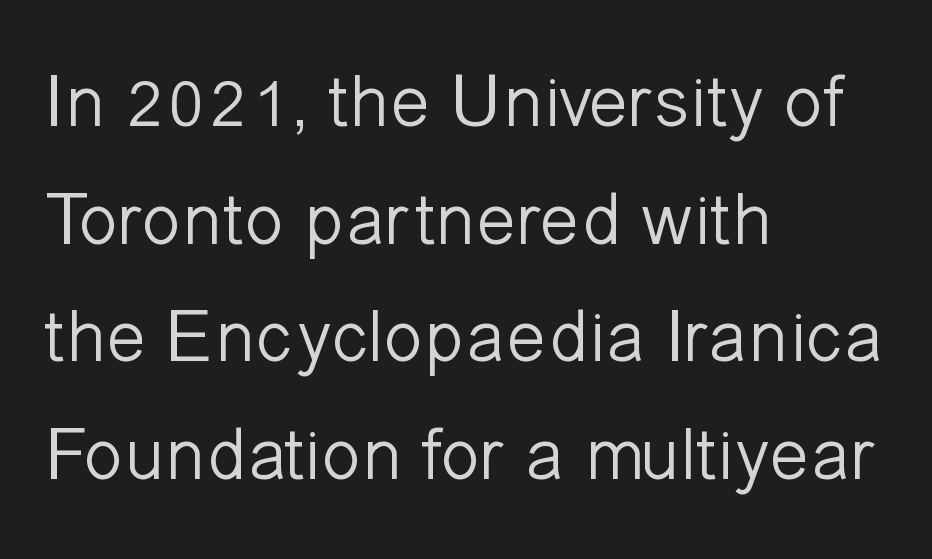
Q: Is the text bold? A: No.
Q: Is the text italic (slanted)? A: No, it is upright.
Q: Is the typeface a serif or a sans-serif typeface? A: Sans-serif.
Q: Is the text underlined? A: No.
Q: How is the paragraph aligned? A: Left-aligned.
Q: Is the spacing between letters normal or unusually wide? A: Normal.
Q: Is the spacing between lines tight, normal or loose? A: Normal.
Q: Width (condensed, normal, or wide)? A: Normal.
Q: Stroke contrast? A: Low.
Q: x-height? A: Medium.
Q: Monospaced? A: No.
